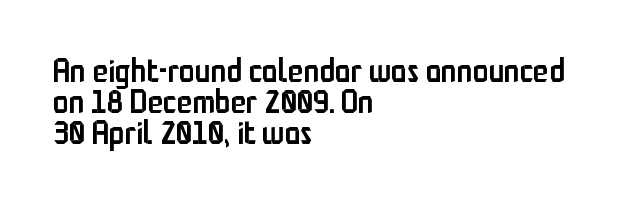
Q: Is the text bold? A: Semi-bold.
Q: Is the text italic (slanted)? A: No, it is upright.
Q: Is the typeface a serif or a sans-serif typeface? A: Sans-serif.
Q: Is the text underlined? A: No.
Q: How is the paragraph aligned? A: Left-aligned.
Q: Is the spacing between letters normal or unusually wide? A: Normal.
Q: Is the spacing between lines tight, normal or loose? A: Tight.
Q: Width (condensed, normal, or wide)? A: Condensed.
Q: Stroke contrast? A: Low.
Q: x-height? A: Medium.
Q: Monospaced? A: No.
